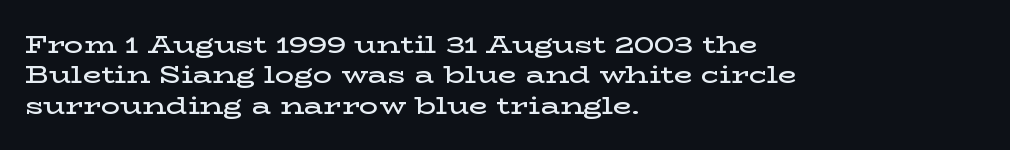
Q: Is the text bold? A: Semi-bold.
Q: Is the text italic (slanted)? A: No, it is upright.
Q: Is the text underlined? A: No.
Q: How is the paragraph aligned? A: Left-aligned.
Q: Is the spacing between letters normal or unusually wide? A: Normal.
Q: Is the spacing between lines tight, normal or loose? A: Normal.
